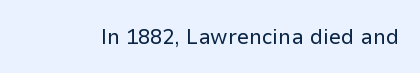
{"italic": "no", "bold": "no", "underline": "no", "letter_spacing": "normal", "letter_spacing_em": 0.0, "glyph_px": 22}
